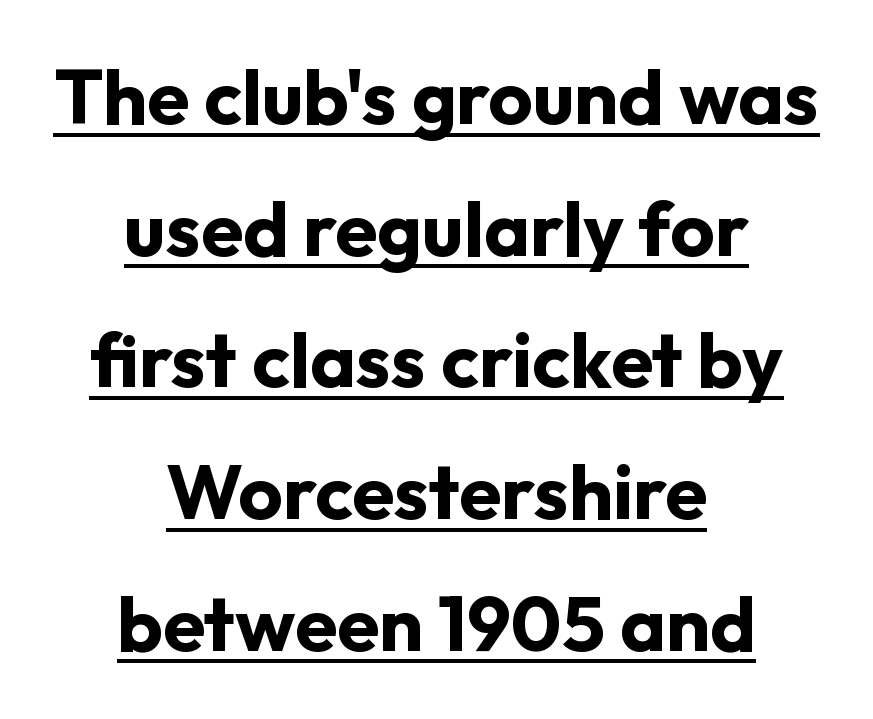
Every word sits above its own underline. Posture: vertical. Grotesque or geometric, the face here clearly has no serifs. The passage is arranged like a title page — every line centered. Each letter keeps its own natural width here, so spacing adapts to shape. Typesetter's note: full bold, strokes at maximum text heaviness.
